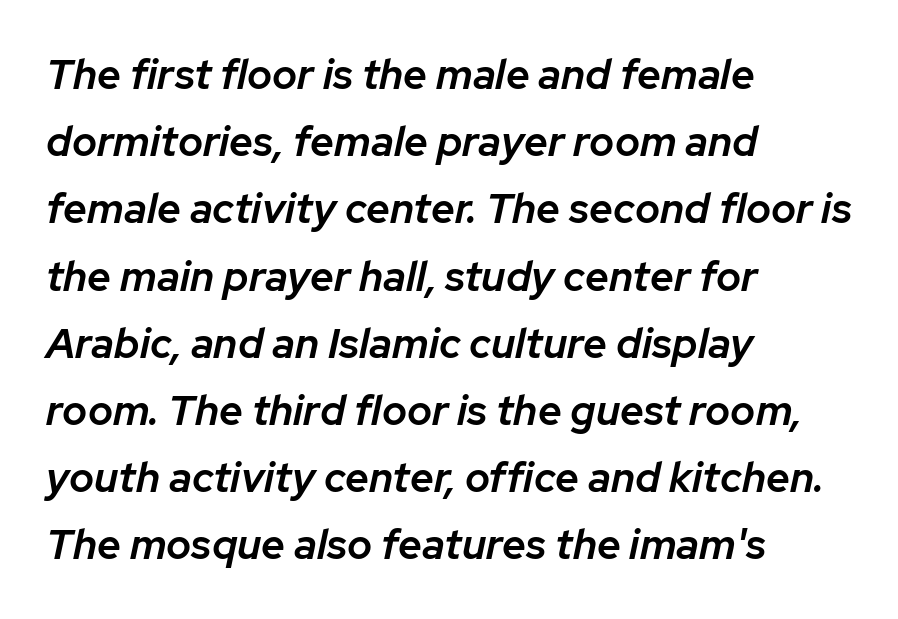
This sample has the flowing, uneven cadence of proportional lettering. This block has exactly the height ordinary leading produces. The strokes are fattened partway — semibold, not bold. Default kerning and tracking; the words read as compact shapes. The rendering anchors every line to the left-hand side.
